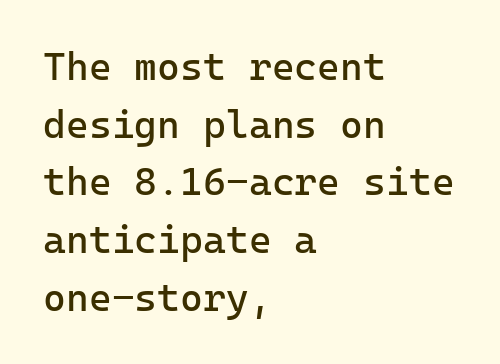
The image shows 39 px regular-weight sans-serif type, upright; set left-aligned, normal line spacing (1.48x), normal letter spacing, not underlined; low stroke contrast and a medium x-height.
